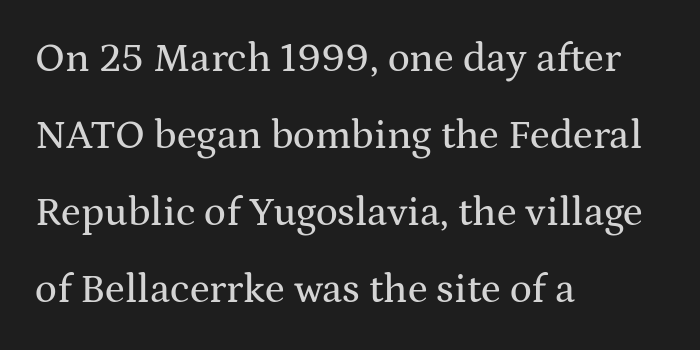
{"serif": "yes", "italic": "no", "width": "wide", "stroke_contrast": "medium", "x_height": "medium", "monospaced": "no", "underline": "no", "align": "left", "line_spacing_ratio": 1.88, "letter_spacing": "normal", "letter_spacing_em": 0.0, "glyph_px": 41}
